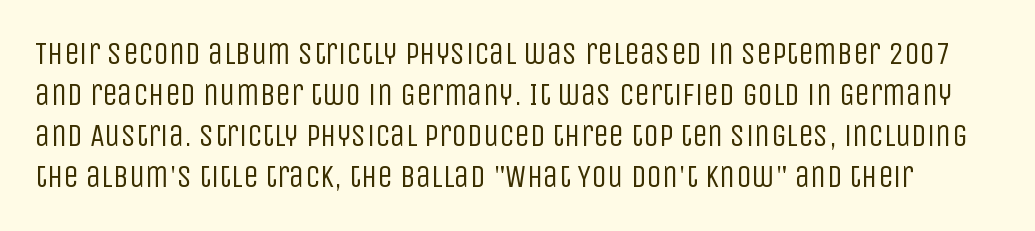
Q: Is the text bold? A: No.
Q: Is the text italic (slanted)? A: No, it is upright.
Q: Is the typeface a serif or a sans-serif typeface? A: Sans-serif.
Q: Is the text underlined? A: No.
Q: Is the spacing between letters normal or unusually wide? A: Normal.
Q: Is the spacing between lines tight, normal or loose? A: Normal.
Q: Width (condensed, normal, or wide)? A: Condensed.
Q: Stroke contrast? A: Low.
Q: x-height? A: Large.
Q: Monospaced? A: No.
